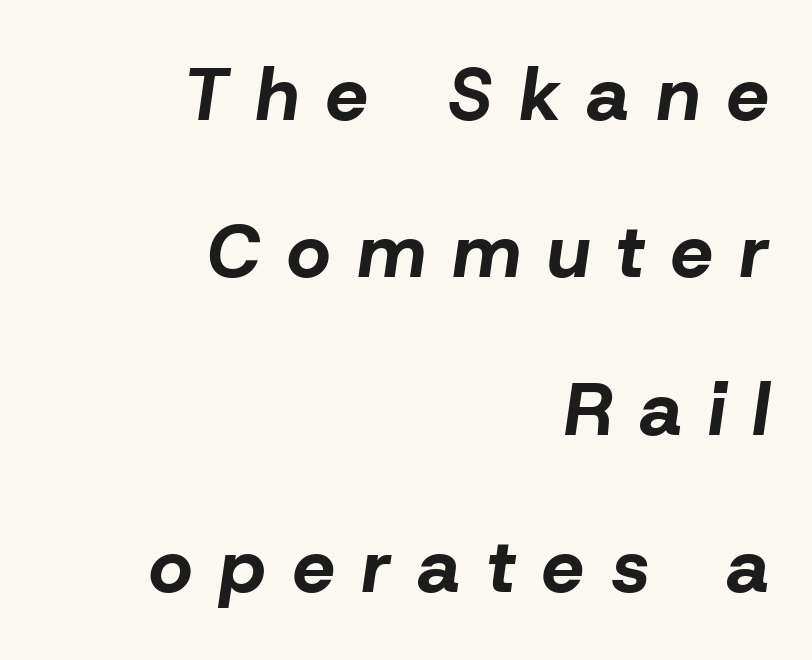
Does extra space separate the letters? Yes, quite a lot of it. Varying glyph widths throughout — classic text-font behaviour. One-word summary of the alignment: right. The font's italic variant was chosen for this text. A dark, heavy texture on the line: the type is bold. The passage shown stacks its lines with a broad gap.
